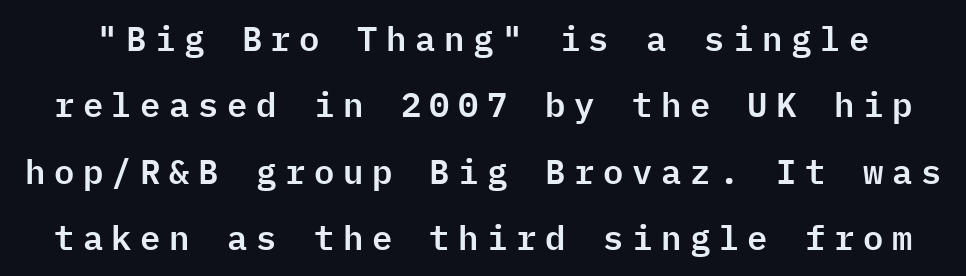
The image shows 34 px sans-serif type, upright, monospaced; set loose line spacing (1.95x), unusually wide letter spacing (+0.25 em), not underlined; low stroke contrast and a medium x-height.
